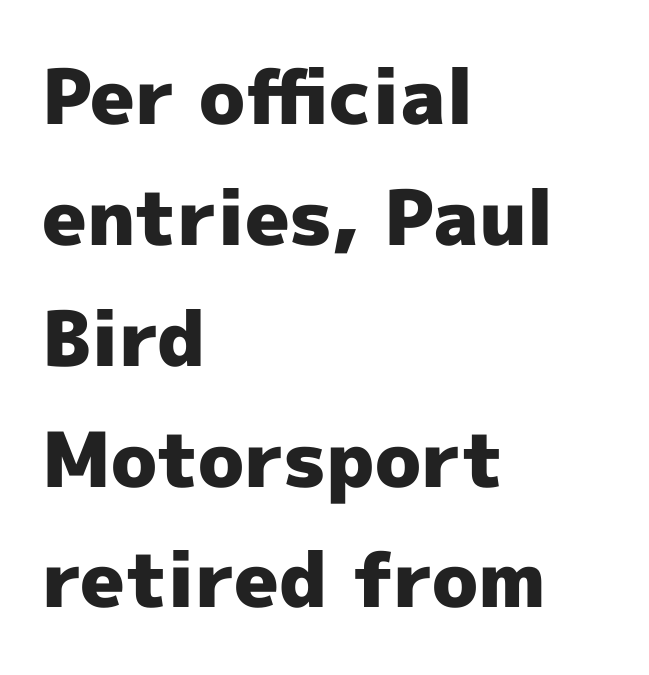
{"serif": "no", "italic": "no", "bold": "yes", "weight": "heavy", "width": "normal", "x_height": "medium", "monospaced": "no", "underline": "no", "align": "left", "line_spacing": "normal", "line_spacing_ratio": 1.59, "letter_spacing": "normal", "letter_spacing_em": 0.0, "glyph_px": 76}
